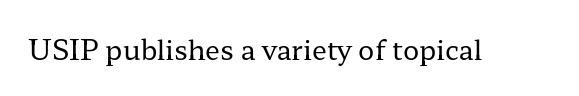
The image shows 27 px text type, upright; set normal letter spacing, not underlined.
